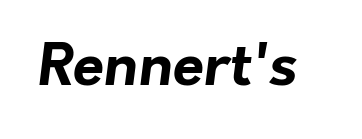
Q: Is the text bold? A: Yes.
Q: Is the typeface a serif or a sans-serif typeface? A: Sans-serif.
Q: Is the text underlined? A: No.
Q: Is the spacing between letters normal or unusually wide? A: Normal.
Q: Width (condensed, normal, or wide)? A: Normal.
Q: Stroke contrast? A: Low.
Q: x-height? A: Medium.
Q: Monospaced? A: No.
